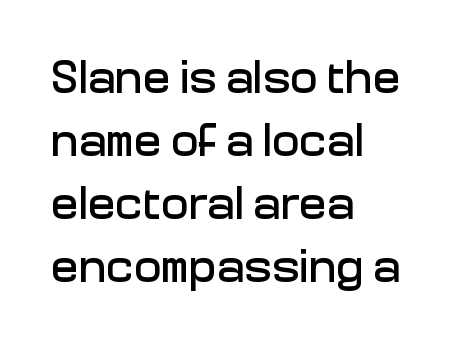
{"serif": "no", "italic": "no", "width": "normal", "stroke_contrast": "low", "x_height": "medium", "monospaced": "no", "underline": "no", "align": "left", "line_spacing": "normal", "line_spacing_ratio": 1.37, "letter_spacing": "normal", "letter_spacing_em": 0.0, "glyph_px": 46}
